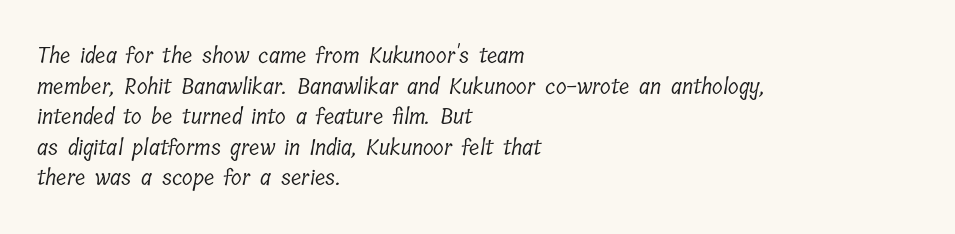
The image shows 22 px text type; set left-aligned, normal line spacing (1.39x), normal letter spacing, not underlined.
